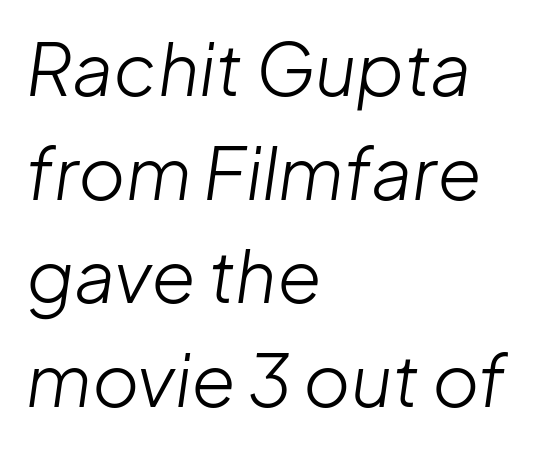
The image shows 72 px light type, italic (leaning right); set left-aligned, normal line spacing (1.44x), normal letter spacing, not underlined; low stroke contrast and a medium x-height.
